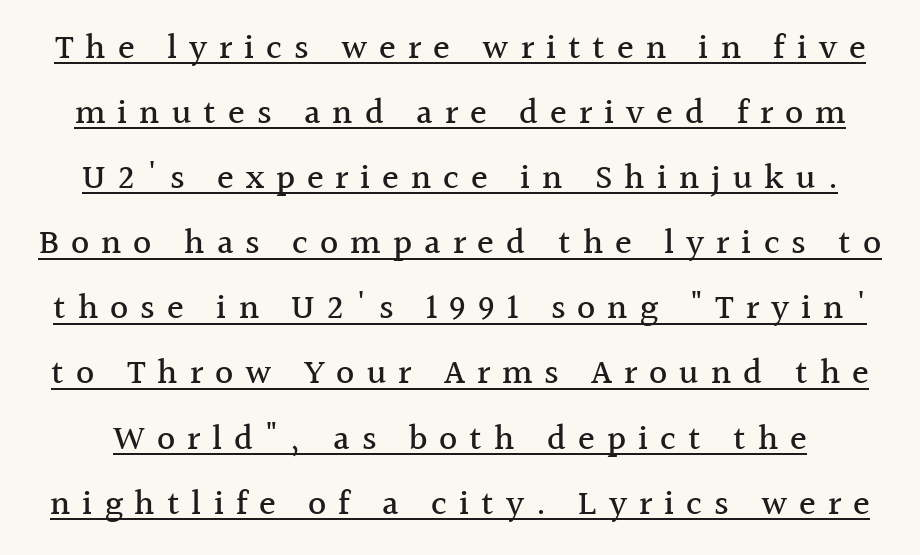
{"serif": "yes", "italic": "no", "width": "normal", "x_height": "medium", "monospaced": "no", "underline": "yes", "line_spacing_ratio": 1.86, "letter_spacing": "wide", "letter_spacing_em": 0.34, "glyph_px": 35}
